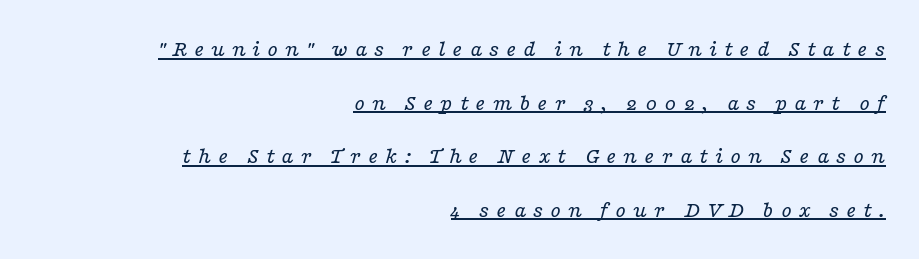
Q: Is the text bold? A: No.
Q: Is the text italic (slanted)? A: Yes, it leans right by about 16 degrees.
Q: Is the text underlined? A: Yes.
Q: How is the paragraph aligned? A: Right-aligned.
Q: Is the spacing between letters normal or unusually wide? A: Unusually wide.
Q: Is the spacing between lines tight, normal or loose? A: Loose.
